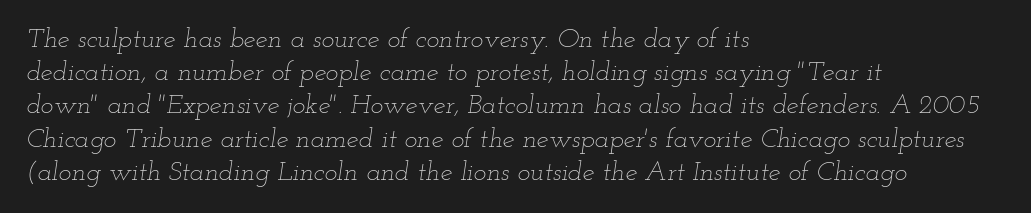
Q: Is the text bold? A: No.
Q: Is the text italic (slanted)? A: Yes, it leans right by about 12 degrees.
Q: Is the text underlined? A: No.
Q: How is the paragraph aligned? A: Left-aligned.
Q: Is the spacing between letters normal or unusually wide? A: Normal.
